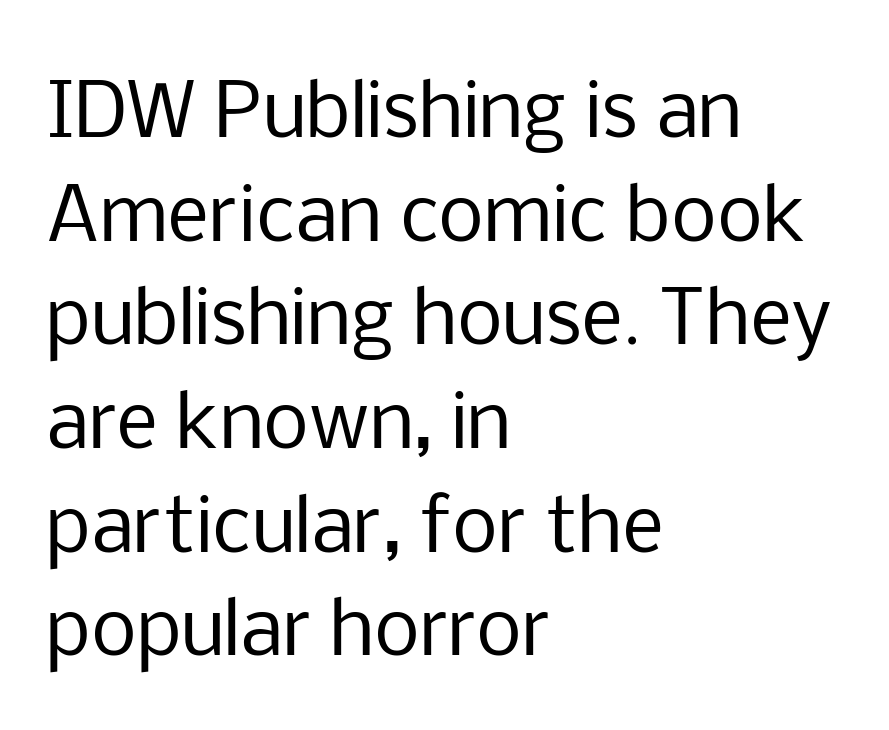
Q: Is the text bold? A: No.
Q: Is the text italic (slanted)? A: No, it is upright.
Q: Is the typeface a serif or a sans-serif typeface? A: Sans-serif.
Q: Is the text underlined? A: No.
Q: How is the paragraph aligned? A: Left-aligned.
Q: Is the spacing between letters normal or unusually wide? A: Normal.
Q: Is the spacing between lines tight, normal or loose? A: Normal.
Q: Width (condensed, normal, or wide)? A: Normal.
Q: Stroke contrast? A: Low.
Q: x-height? A: Medium.
Q: Monospaced? A: No.
